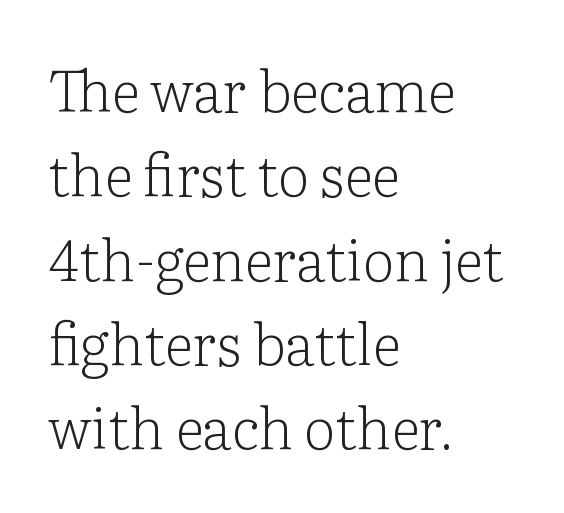
Q: Is the text bold? A: No.
Q: Is the text italic (slanted)? A: No, it is upright.
Q: Is the typeface a serif or a sans-serif typeface? A: Serif.
Q: Is the text underlined? A: No.
Q: How is the paragraph aligned? A: Left-aligned.
Q: Is the spacing between letters normal or unusually wide? A: Normal.
Q: Is the spacing between lines tight, normal or loose? A: Normal.
Q: Width (condensed, normal, or wide)? A: Normal.
Q: Stroke contrast? A: Low.
Q: x-height? A: Medium.
Q: Monospaced? A: No.
